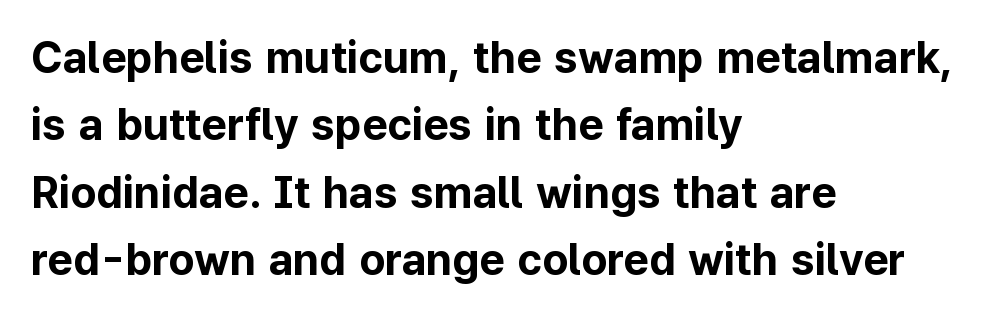
Q: Is the text bold? A: Yes.
Q: Is the text italic (slanted)? A: No, it is upright.
Q: Is the typeface a serif or a sans-serif typeface? A: Sans-serif.
Q: Is the text underlined? A: No.
Q: How is the paragraph aligned? A: Left-aligned.
Q: Is the spacing between letters normal or unusually wide? A: Normal.
Q: Is the spacing between lines tight, normal or loose? A: Normal.
Q: Width (condensed, normal, or wide)? A: Normal.
Q: Stroke contrast? A: Low.
Q: x-height? A: Medium.
Q: Monospaced? A: No.
